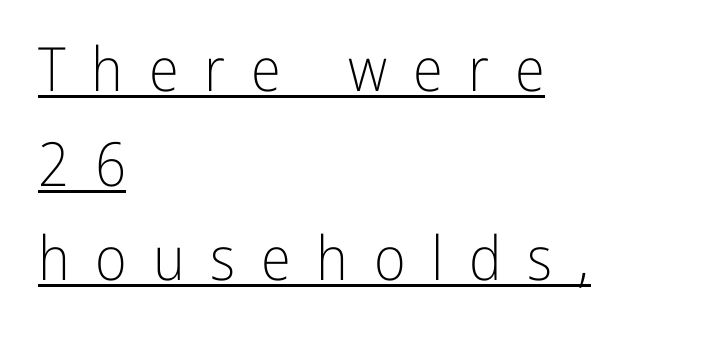
The image shows 61 px light, condensed sans-serif type, upright; set left-aligned, normal line spacing (1.55x), unusually wide letter spacing (+0.42 em), underlined; low stroke contrast and a medium x-height.
